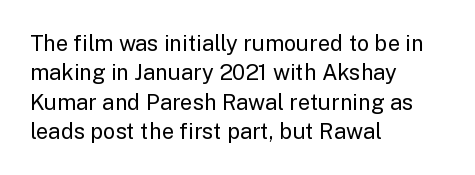
Bare-footed words on every line. Every stem runs plumb, perpendicular to the baseline. The typesetting does not lean heavy: it is not bold. Tracking value appears to be zero — textbook default spacing. The vertical gap from one line to the next is medium.
